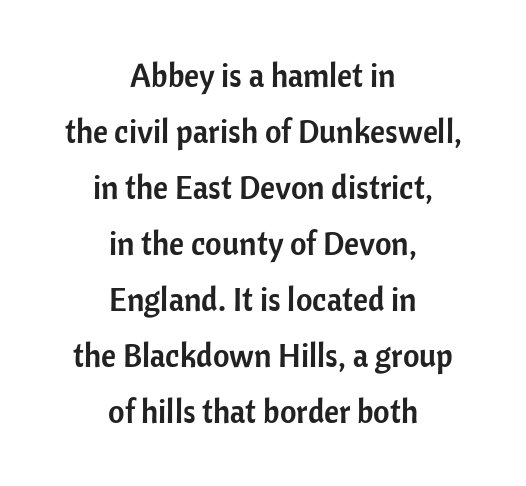
The image shows 32 px sans-serif type, upright; set centered, line spacing 1.75x, normal letter spacing, not underlined; low stroke contrast and a medium x-height.
